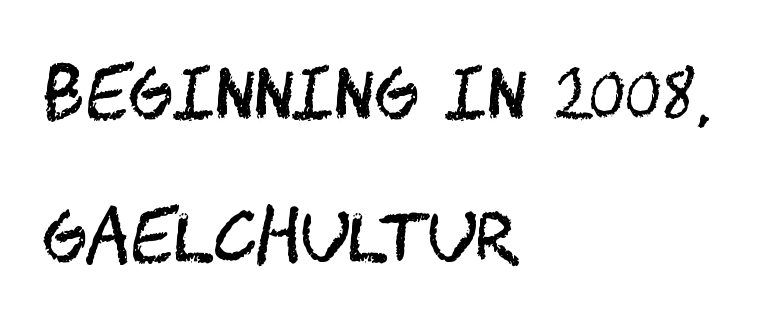
{"serif": "no", "italic": "no", "bold": "no", "weight": "regular", "width": "condensed", "stroke_contrast": "medium", "x_height": "large", "underline": "no", "align": "left", "line_spacing": "loose", "line_spacing_ratio": 2.07, "letter_spacing": "normal", "letter_spacing_em": 0.0, "glyph_px": 69}
